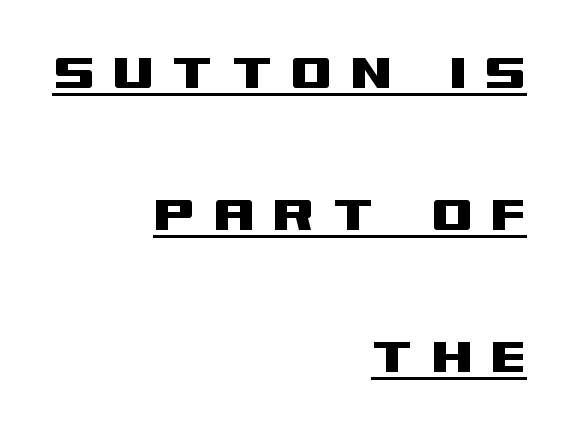
The image shows 60 px wide sans-serif type, upright; set right-aligned, loose line spacing (2.37x), unusually wide letter spacing (+0.29 em), underlined; medium stroke contrast and a large x-height.
